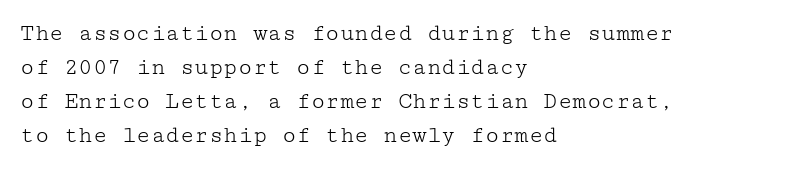
Q: Is the text bold? A: No.
Q: Is the text italic (slanted)? A: No, it is upright.
Q: Is the text underlined? A: No.
Q: How is the paragraph aligned? A: Left-aligned.
Q: Is the spacing between letters normal or unusually wide? A: Normal.
Q: Is the spacing between lines tight, normal or loose? A: Normal.
